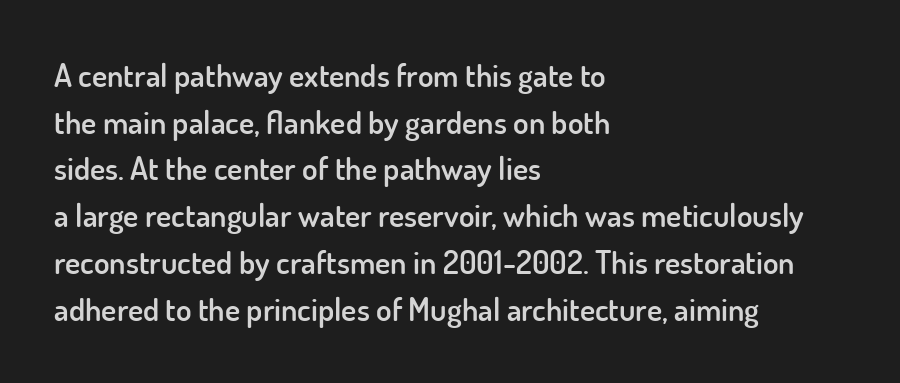
{"serif": "no", "italic": "no", "bold": "semi", "weight": "semibold", "width": "normal", "stroke_contrast": "low", "x_height": "small", "monospaced": "no", "underline": "no", "align": "left", "line_spacing": "normal", "line_spacing_ratio": 1.46, "letter_spacing": "normal", "letter_spacing_em": 0.0, "glyph_px": 32}
